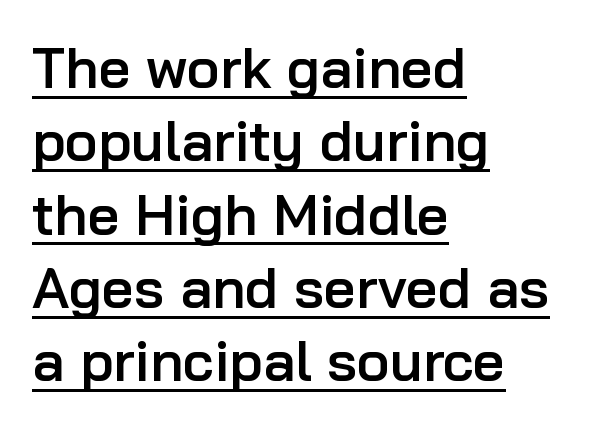
Q: Is the text bold? A: Semi-bold.
Q: Is the text italic (slanted)? A: No, it is upright.
Q: Is the typeface a serif or a sans-serif typeface? A: Sans-serif.
Q: Is the text underlined? A: Yes.
Q: How is the paragraph aligned? A: Left-aligned.
Q: Is the spacing between letters normal or unusually wide? A: Normal.
Q: Is the spacing between lines tight, normal or loose? A: Normal.
Q: Width (condensed, normal, or wide)? A: Normal.
Q: Stroke contrast? A: Low.
Q: x-height? A: Medium.
Q: Monospaced? A: No.
